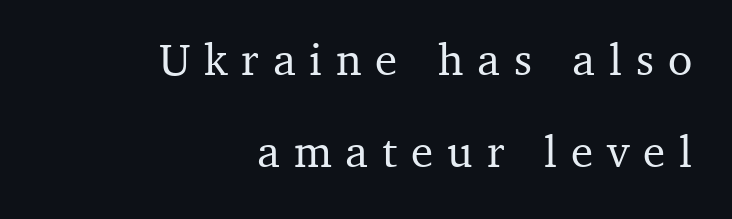
The rendering uses natural spacing where letterforms have individual widths. What stands out about the letter spacing? Its width — letters are far apart. This block would shrink considerably if given ordinary leading; it's expanded now. The font's upright variant was chosen for this text. Each row of text sits above clean, open space.
